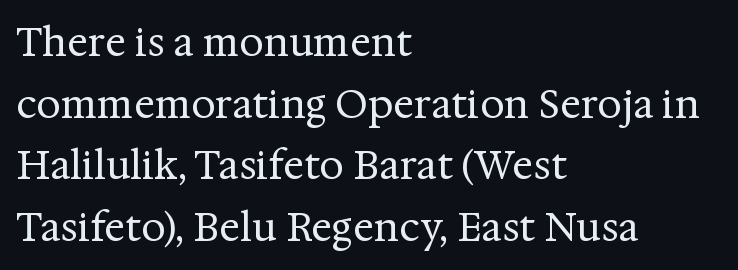
{"serif": "yes", "italic": "no", "bold": "no", "weight": "regular", "width": "normal", "stroke_contrast": "medium", "x_height": "medium", "monospaced": "no", "underline": "no", "align": "left", "line_spacing": "normal", "line_spacing_ratio": 1.58, "letter_spacing": "normal", "letter_spacing_em": 0.0, "glyph_px": 39}
